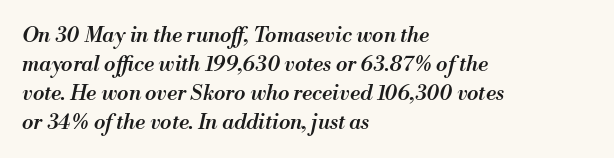
Q: Is the text bold? A: Semi-bold.
Q: Is the text italic (slanted)? A: Yes, it leans right by about 13 degrees.
Q: Is the text underlined? A: No.
Q: How is the paragraph aligned? A: Left-aligned.
Q: Is the spacing between letters normal or unusually wide? A: Normal.
Q: Is the spacing between lines tight, normal or loose? A: Normal.
